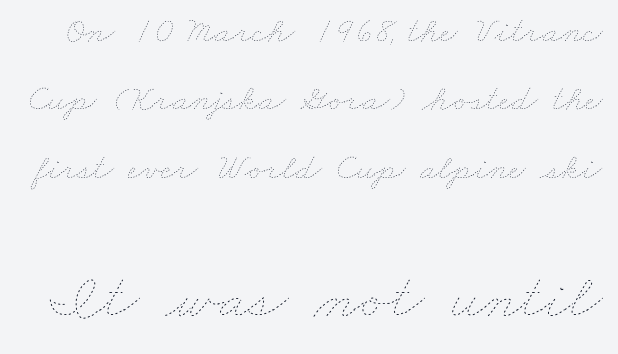
The face used here is proportionally spaced, like ordinary book or web type. The string is rendered with underlining switched off. Of the two passages, the one underneath uses the larger point size. These lines keep a tight, regular rhythm from letter to letter. Weight class: somewhere from thin through regular.
